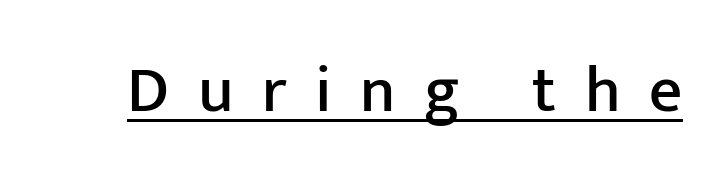
Q: Is the text italic (slanted)? A: No, it is upright.
Q: Is the typeface a serif or a sans-serif typeface? A: Sans-serif.
Q: Is the text underlined? A: Yes.
Q: Is the spacing between letters normal or unusually wide? A: Unusually wide.
Q: Width (condensed, normal, or wide)? A: Normal.
Q: Stroke contrast? A: Low.
Q: x-height? A: Medium.
Q: Monospaced? A: No.
